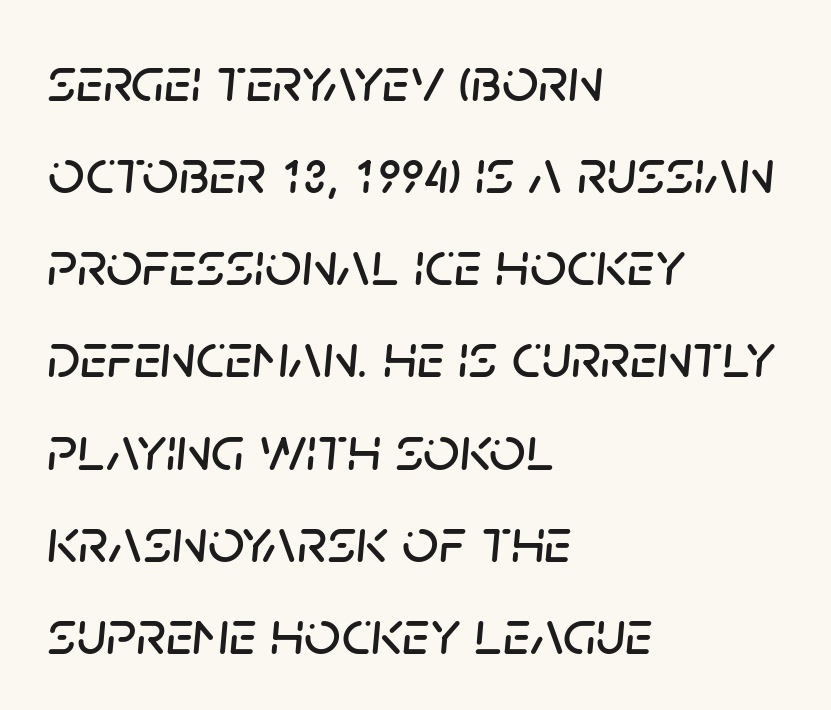
Q: Is the text italic (slanted)? A: Yes, it leans right by about 5 degrees.
Q: Is the text underlined? A: No.
Q: How is the paragraph aligned? A: Left-aligned.
Q: Is the spacing between letters normal or unusually wide? A: Normal.
Q: Is the spacing between lines tight, normal or loose? A: Normal.
Q: Width (condensed, normal, or wide)? A: Normal.
Q: Stroke contrast? A: Low.
Q: x-height? A: Large.
Q: Monospaced? A: No.
